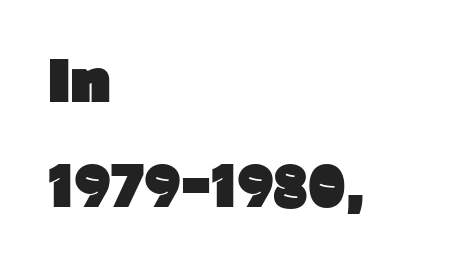
{"serif": "no", "italic": "no", "bold": "yes", "weight": "heavy", "width": "normal", "stroke_contrast": "low", "x_height": "medium", "monospaced": "no", "underline": "no", "align": "left", "line_spacing": "loose", "line_spacing_ratio": 1.91, "letter_spacing": "normal", "letter_spacing_em": 0.0, "glyph_px": 55}
